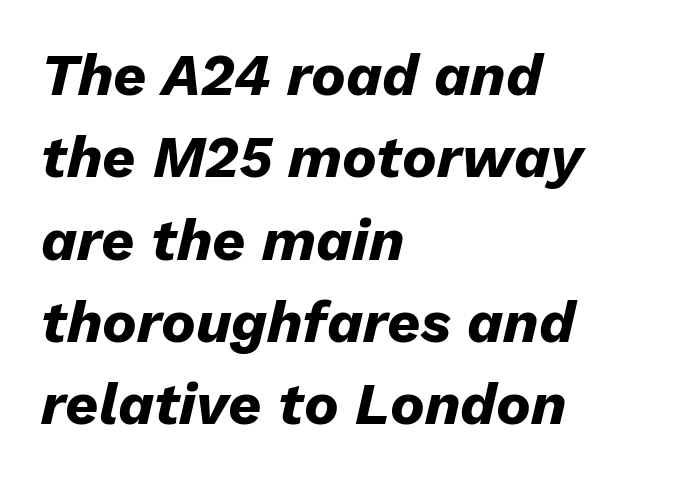
You could call the tracking neutral — neither tight nor loose. Type without underlining. These lines carry a lot of weight — the face is fully bold. Italic: yes, the glyphs are oblique. Here the designer chose a conventional face with non-uniform glyph widths. Leading matches the norm, producing a regular column.
